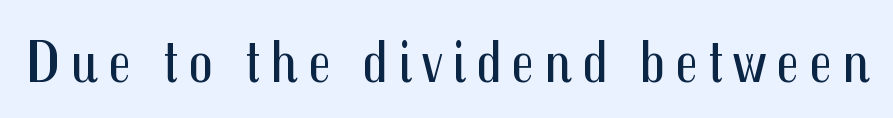
{"serif": "no", "italic": "no", "bold": "no", "weight": "regular", "width": "condensed", "stroke_contrast": "medium", "x_height": "medium", "monospaced": "no", "underline": "no", "glyph_px": 61}
